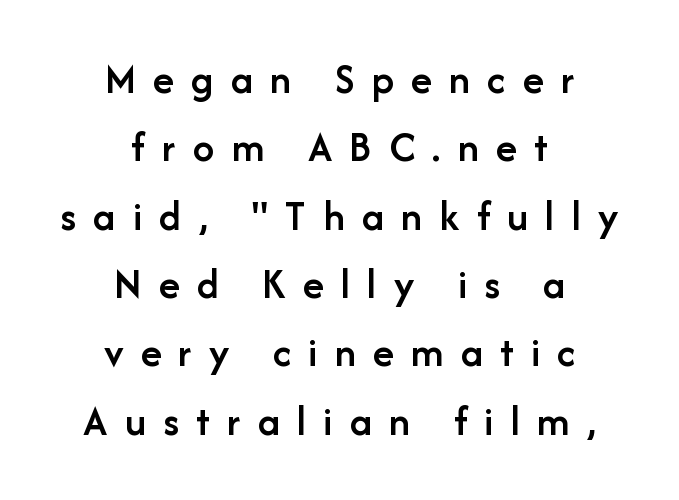
{"serif": "no", "italic": "no", "bold": "semi", "weight": "semibold", "width": "normal", "stroke_contrast": "low", "x_height": "medium", "monospaced": "no", "underline": "no", "align": "center", "line_spacing": "normal", "line_spacing_ratio": 1.59, "letter_spacing": "wide", "letter_spacing_em": 0.4, "glyph_px": 43}
